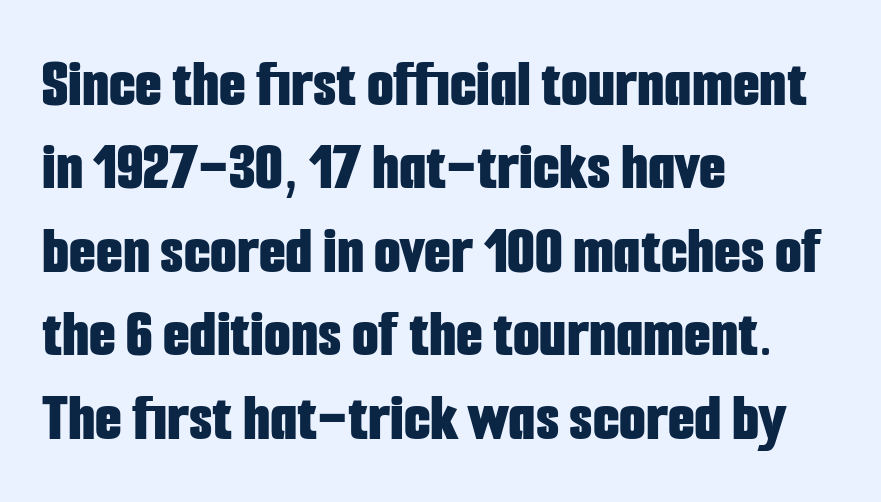
Q: Is the text bold? A: Yes.
Q: Is the text italic (slanted)? A: No, it is upright.
Q: Is the typeface a serif or a sans-serif typeface? A: Sans-serif.
Q: Is the text underlined? A: No.
Q: How is the paragraph aligned? A: Left-aligned.
Q: Is the spacing between letters normal or unusually wide? A: Normal.
Q: Width (condensed, normal, or wide)? A: Condensed.
Q: Stroke contrast? A: Low.
Q: x-height? A: Medium.
Q: Monospaced? A: No.
